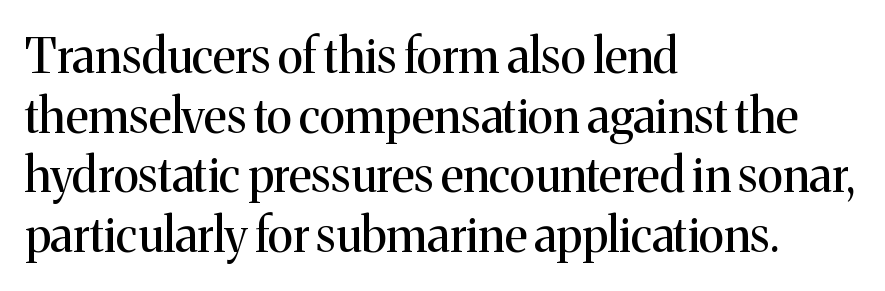
Q: Is the text bold? A: No.
Q: Is the text italic (slanted)? A: No, it is upright.
Q: Is the typeface a serif or a sans-serif typeface? A: Serif.
Q: Is the text underlined? A: No.
Q: How is the paragraph aligned? A: Left-aligned.
Q: Is the spacing between letters normal or unusually wide? A: Normal.
Q: Width (condensed, normal, or wide)? A: Normal.
Q: Stroke contrast? A: Medium.
Q: x-height? A: Medium.
Q: Monospaced? A: No.
